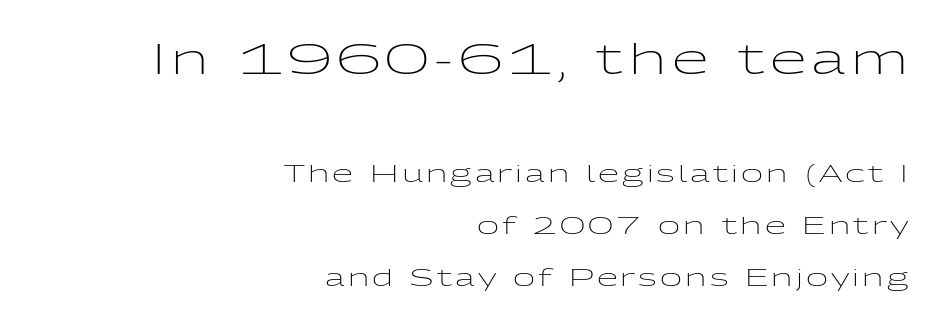
Q: Is the text bold? A: No.
Q: Is the text italic (slanted)? A: No, it is upright.
Q: Is the typeface a serif or a sans-serif typeface? A: Sans-serif.
Q: Is the text underlined? A: No.
Q: How is the paragraph aligned? A: Right-aligned.
Q: Is the spacing between lines tight, normal or loose? A: Loose.
Q: Which block of text is set in a larger size, the first (top) or the second (bottom)? A: The first (top) one.
Q: Width (condensed, normal, or wide)? A: Wide.
Q: Stroke contrast? A: Low.
Q: x-height? A: Medium.
Q: Monospaced? A: No.
